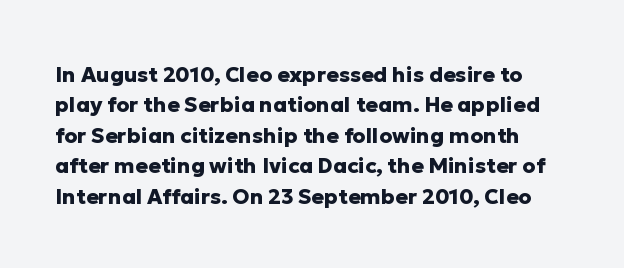
The image shows 21 px bold type, upright; set normal line spacing (1.45x), normal letter spacing, not underlined.
